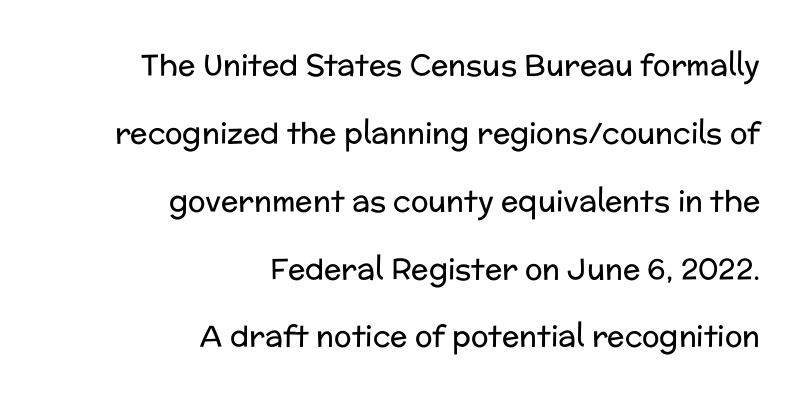
No letter is thick-stroked: the sample isn't bold. Notice the wide empty band between every row — that's loose leading. Does the lettering tilt? It doesn't — this is upright. The face used here is proportionally spaced, like ordinary book or web type.
